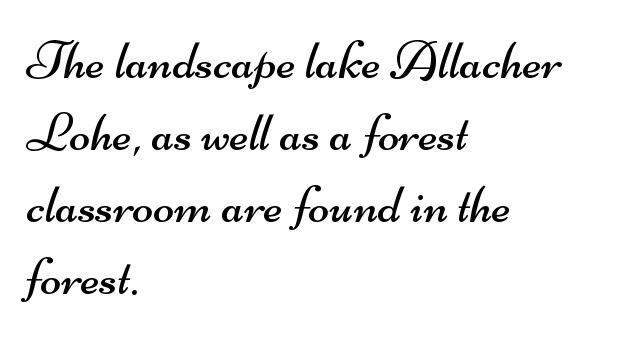
{"serif": "no", "bold": "no", "weight": "regular", "width": "wide", "stroke_contrast": "medium", "x_height": "small", "monospaced": "no", "underline": "no", "align": "left", "line_spacing": "normal", "line_spacing_ratio": 1.31, "letter_spacing": "normal", "letter_spacing_em": 0.0, "glyph_px": 55}
